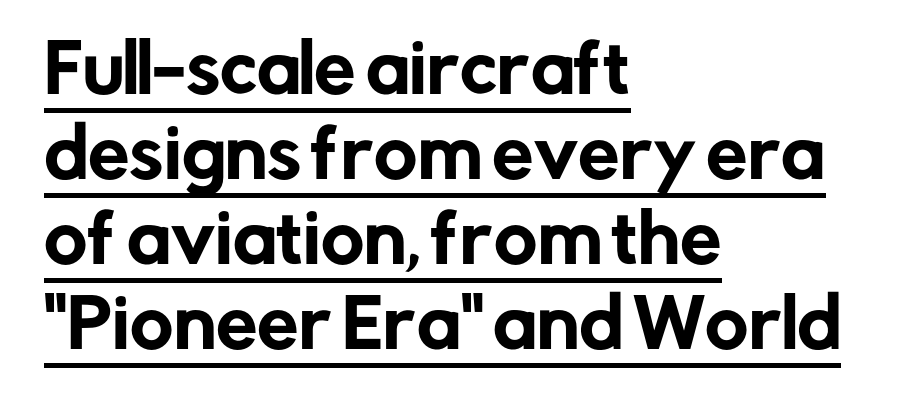
{"serif": "no", "italic": "no", "width": "normal", "stroke_contrast": "low", "x_height": "medium", "monospaced": "no", "underline": "yes", "align": "left", "line_spacing": "normal", "line_spacing_ratio": 1.29, "letter_spacing": "normal", "letter_spacing_em": 0.0, "glyph_px": 66}
